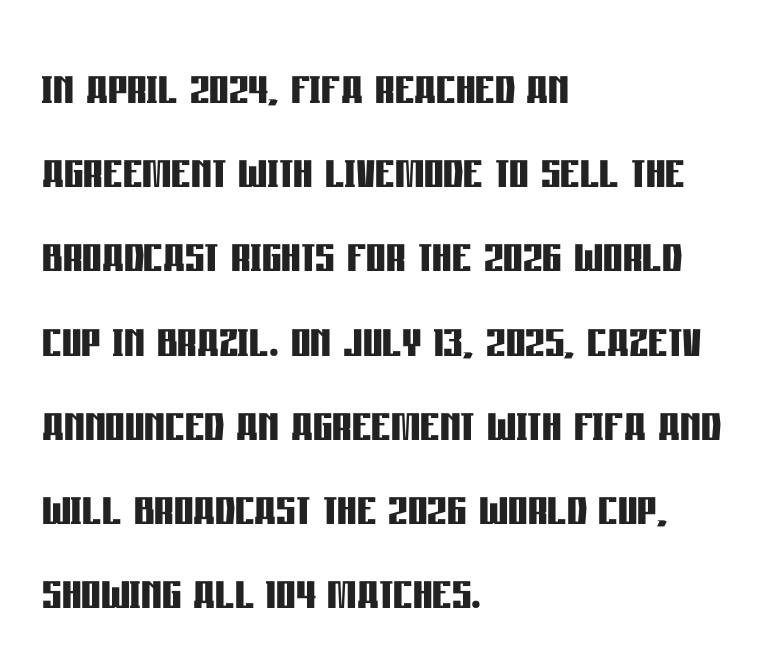
{"serif": "no", "italic": "no", "bold": "yes", "weight": "semibold", "width": "condensed", "stroke_contrast": "low", "x_height": "large", "monospaced": "no", "underline": "no", "align": "left", "line_spacing": "normal", "line_spacing_ratio": 1.38, "letter_spacing": "normal", "letter_spacing_em": 0.0, "glyph_px": 61}
